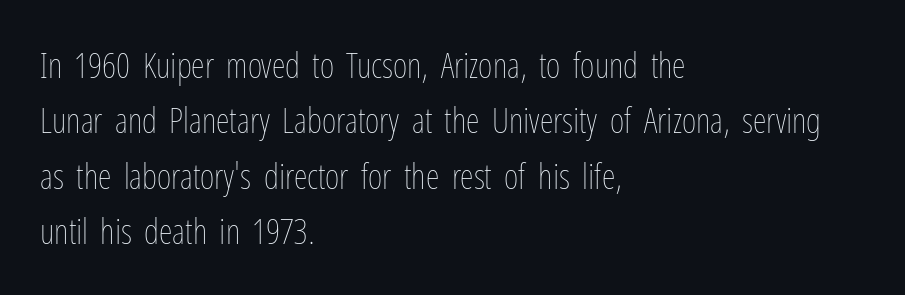
{"italic": "no", "bold": "no", "weight": "thin", "width": "condensed", "stroke_contrast": "low", "x_height": "medium", "monospaced": "no", "underline": "no", "align": "left", "line_spacing": "normal", "line_spacing_ratio": 1.58, "letter_spacing": "normal", "letter_spacing_em": 0.0, "glyph_px": 35}
